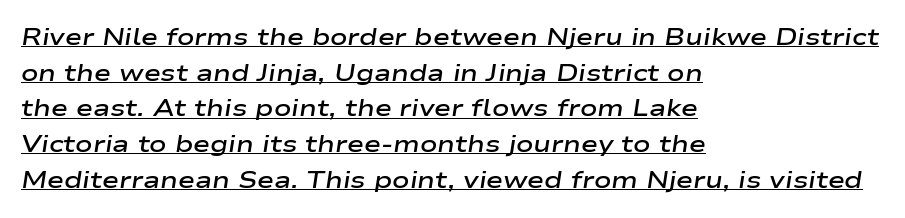
Q: Is the text bold? A: Semi-bold.
Q: Is the text italic (slanted)? A: Yes, it leans right by about 9 degrees.
Q: Is the text underlined? A: Yes.
Q: How is the paragraph aligned? A: Left-aligned.
Q: Is the spacing between letters normal or unusually wide? A: Normal.
Q: Is the spacing between lines tight, normal or loose? A: Normal.
